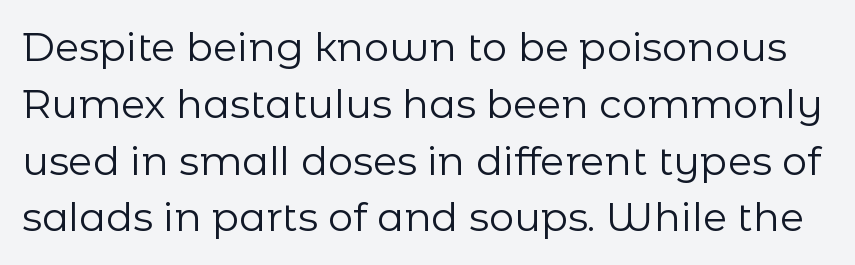
{"serif": "no", "italic": "no", "bold": "no", "weight": "regular", "width": "normal", "stroke_contrast": "low", "x_height": "medium", "monospaced": "no", "underline": "no", "line_spacing": "normal", "line_spacing_ratio": 1.42, "letter_spacing": "normal", "letter_spacing_em": 0.0, "glyph_px": 40}
